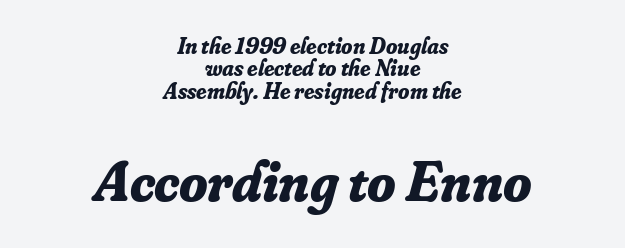
Centered paragraph, ragged on both sides. A full-strength bold gives these letters their thick strokes. The face used here is seriffed, in the tradition of book romans. Looks like regular typesetting: each glyph gets only the width it needs. A bare baseline throughout the passage. Leading is clearly below the norm, producing a dense column.
